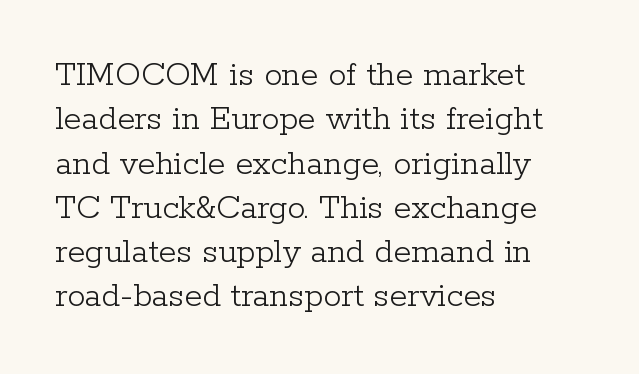
{"serif": "yes", "italic": "no", "bold": "no", "weight": "light", "width": "normal", "stroke_contrast": "low", "x_height": "medium", "monospaced": "no", "underline": "no", "align": "left", "line_spacing_ratio": 1.23, "letter_spacing": "normal", "letter_spacing_em": 0.0, "glyph_px": 36}
